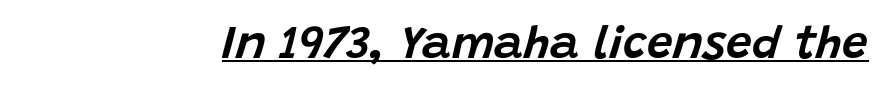
{"italic": "yes", "lean": "right", "slant_degrees": 15, "width": "normal", "stroke_contrast": "low", "x_height": "large", "monospaced": "no", "underline": "yes", "letter_spacing": "normal", "letter_spacing_em": 0.0, "glyph_px": 46}
